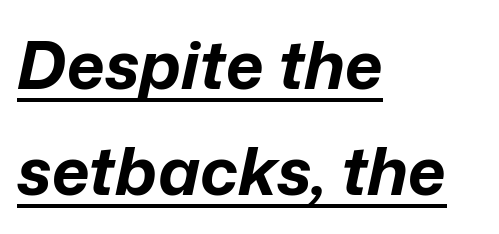
Q: Is the text bold? A: Yes.
Q: Is the text italic (slanted)? A: Yes, it leans right by about 12 degrees.
Q: Is the text underlined? A: Yes.
Q: How is the paragraph aligned? A: Left-aligned.
Q: Is the spacing between letters normal or unusually wide? A: Normal.
Q: Is the spacing between lines tight, normal or loose? A: Normal.
Q: Width (condensed, normal, or wide)? A: Normal.
Q: Stroke contrast? A: Low.
Q: x-height? A: Medium.
Q: Monospaced? A: No.
